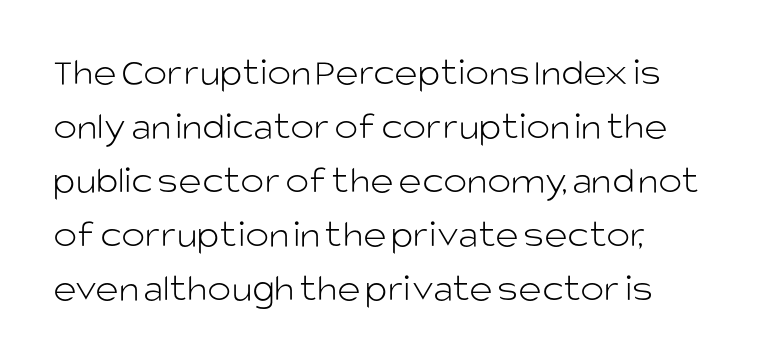
Q: Is the text bold? A: No.
Q: Is the text italic (slanted)? A: No, it is upright.
Q: Is the typeface a serif or a sans-serif typeface? A: Sans-serif.
Q: Is the text underlined? A: No.
Q: How is the paragraph aligned? A: Left-aligned.
Q: Is the spacing between letters normal or unusually wide? A: Normal.
Q: Is the spacing between lines tight, normal or loose? A: Normal.
Q: Width (condensed, normal, or wide)? A: Normal.
Q: Stroke contrast? A: Low.
Q: x-height? A: Large.
Q: Monospaced? A: No.
